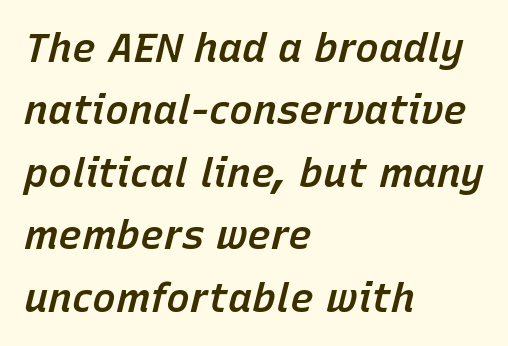
{"italic": "yes", "lean": "right", "slant_degrees": 15, "bold": "semi", "weight": "semibold", "width": "normal", "stroke_contrast": "low", "x_height": "medium", "monospaced": "no", "underline": "no", "align": "left", "line_spacing": "normal", "line_spacing_ratio": 1.56, "letter_spacing": "normal", "letter_spacing_em": 0.0, "glyph_px": 40}
